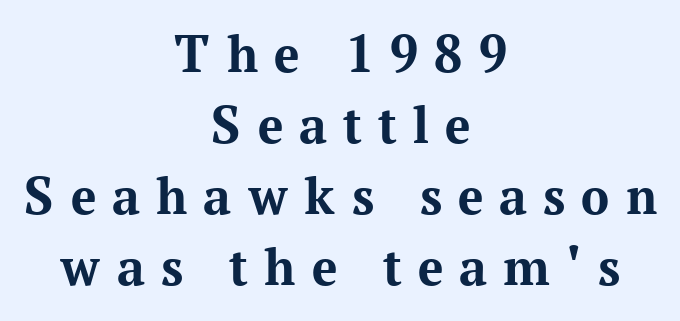
{"serif": "yes", "italic": "no", "bold": "yes", "weight": "bold", "width": "normal", "stroke_contrast": "medium", "x_height": "medium", "monospaced": "no", "underline": "no", "align": "center", "line_spacing": "normal", "line_spacing_ratio": 1.27, "letter_spacing": "wide", "letter_spacing_em": 0.29, "glyph_px": 56}
